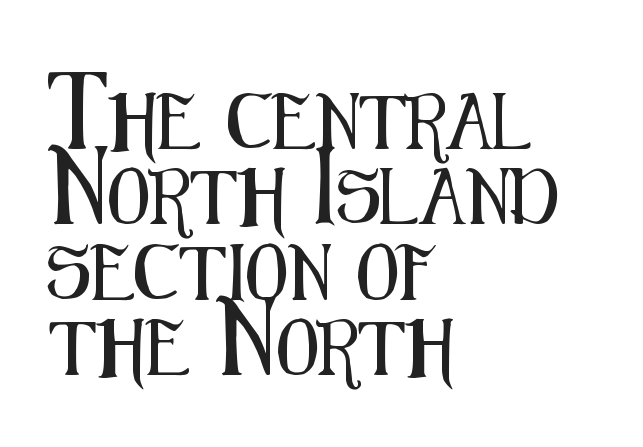
{"italic": "no", "width": "condensed", "stroke_contrast": "medium", "x_height": "medium", "monospaced": "no", "underline": "no", "align": "left", "line_spacing": "normal", "line_spacing_ratio": 1.37, "letter_spacing": "normal", "letter_spacing_em": 0.0, "glyph_px": 55}
